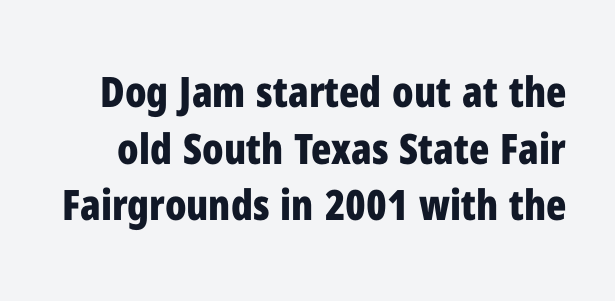
These lines were composed using upright roman letters. The line texture is even and compact thanks to regular tracking. A typesetter would label this face a sans. The face used here is proportionally spaced, like ordinary book or web type.
